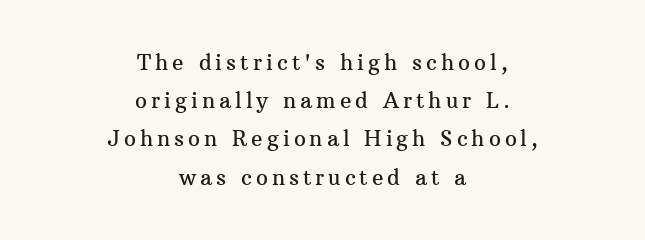
The image shows 21 px text type, upright; set centered, line spacing 1.82x, not underlined.
